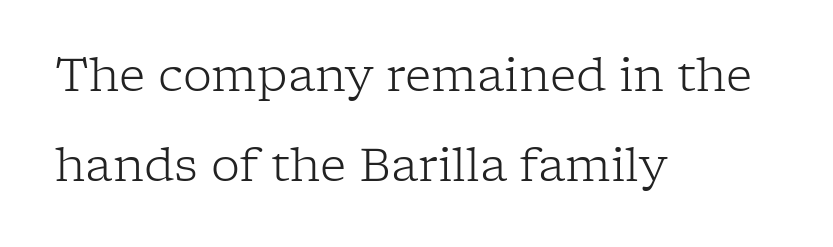
Q: Is the text bold? A: No.
Q: Is the text italic (slanted)? A: No, it is upright.
Q: Is the typeface a serif or a sans-serif typeface? A: Serif.
Q: Is the text underlined? A: No.
Q: How is the paragraph aligned? A: Left-aligned.
Q: Is the spacing between letters normal or unusually wide? A: Normal.
Q: Is the spacing between lines tight, normal or loose? A: Loose.
Q: Width (condensed, normal, or wide)? A: Normal.
Q: Stroke contrast? A: Low.
Q: x-height? A: Medium.
Q: Monospaced? A: No.
